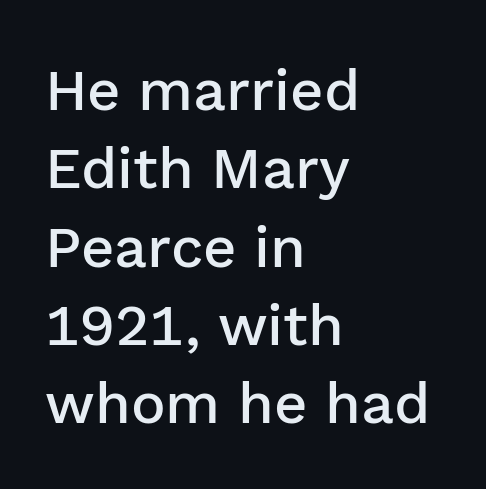
The image shows 58 px semibold sans-serif type, upright; set left-aligned, normal line spacing (1.35x), normal letter spacing, not underlined; low stroke contrast and a medium x-height.
